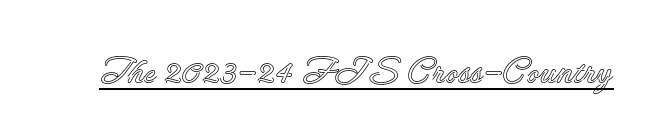
Q: Is the text italic (slanted)? A: Yes.
Q: Is the text underlined? A: Yes.
Q: Is the spacing between letters normal or unusually wide? A: Normal.
Q: Width (condensed, normal, or wide)? A: Normal.
Q: x-height? A: Small.
Q: Monospaced? A: No.
